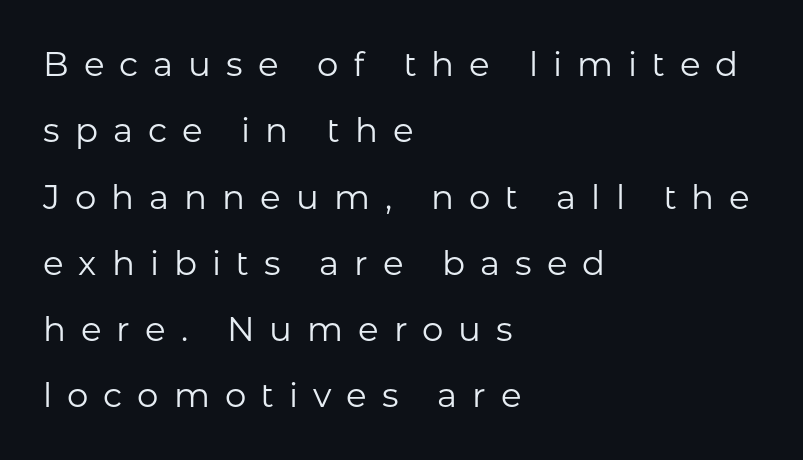
Q: Is the text bold? A: No.
Q: Is the text italic (slanted)? A: No, it is upright.
Q: Is the typeface a serif or a sans-serif typeface? A: Sans-serif.
Q: Is the text underlined? A: No.
Q: How is the paragraph aligned? A: Left-aligned.
Q: Is the spacing between letters normal or unusually wide? A: Unusually wide.
Q: Is the spacing between lines tight, normal or loose? A: Loose.
Q: Width (condensed, normal, or wide)? A: Normal.
Q: Stroke contrast? A: Low.
Q: x-height? A: Medium.
Q: Monospaced? A: No.
